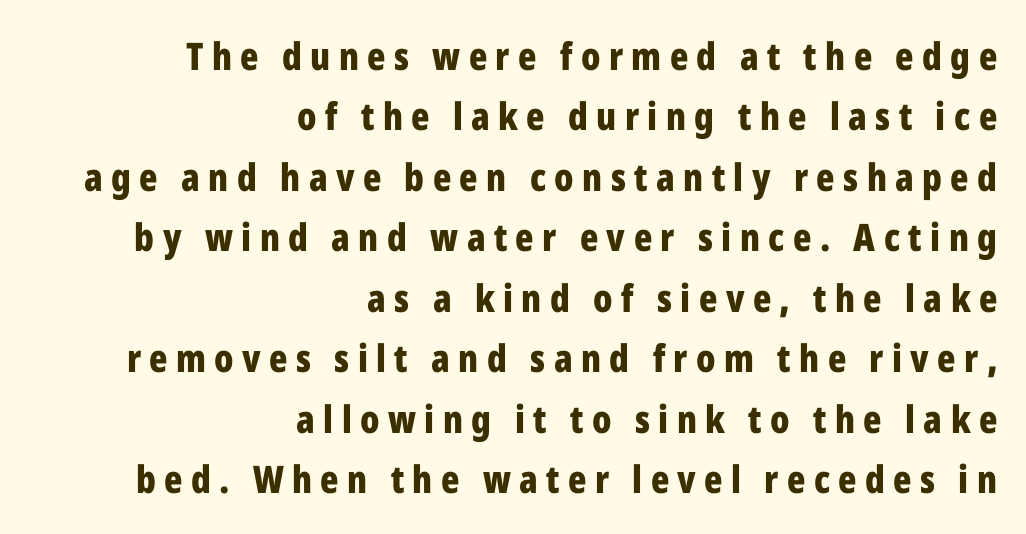
The image shows 38 px bold, condensed sans-serif type, upright; set right-aligned, normal line spacing (1.59x), unusually wide letter spacing (+0.22 em), not underlined; low stroke contrast and a medium x-height.
